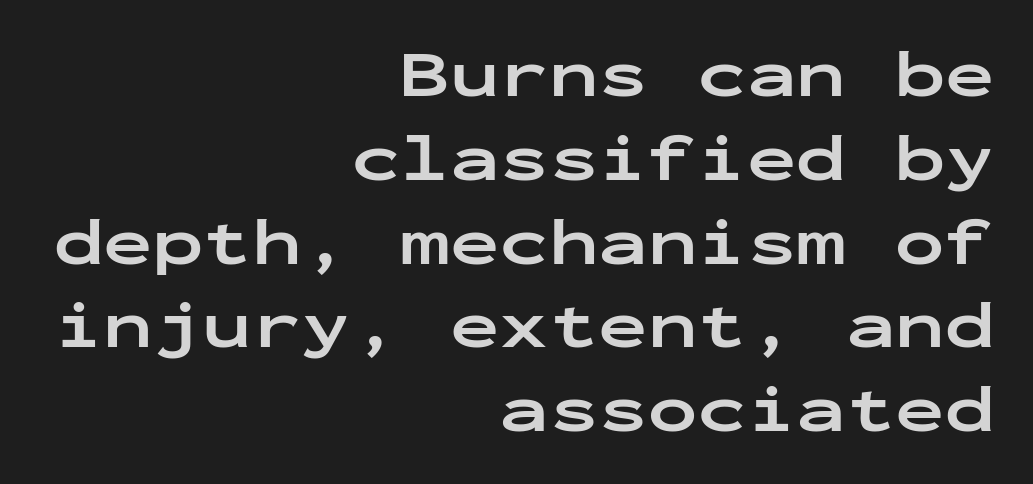
Reading down the block, your eye finds every line finishing at a fixed right position. The rows are spaced the way most documents space them. These lines are composed in type without serifs. The face used here is rendered with its standard letterfit. Underline: absent. Monospaced: the letters line up in strict vertical columns.
